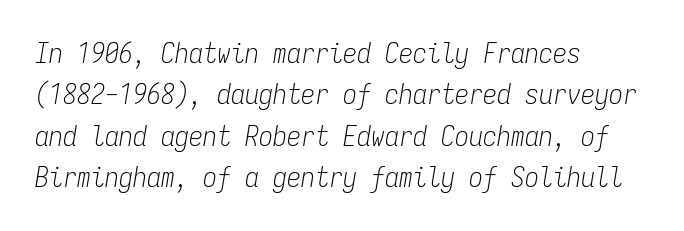
{"italic": "yes", "lean": "right", "slant_degrees": 9, "bold": "no", "weight": "light", "width": "condensed", "stroke_contrast": "low", "x_height": "medium", "monospaced": "yes", "underline": "no", "align": "left", "line_spacing": "normal", "line_spacing_ratio": 1.48, "letter_spacing": "normal", "letter_spacing_em": 0.0, "glyph_px": 28}
